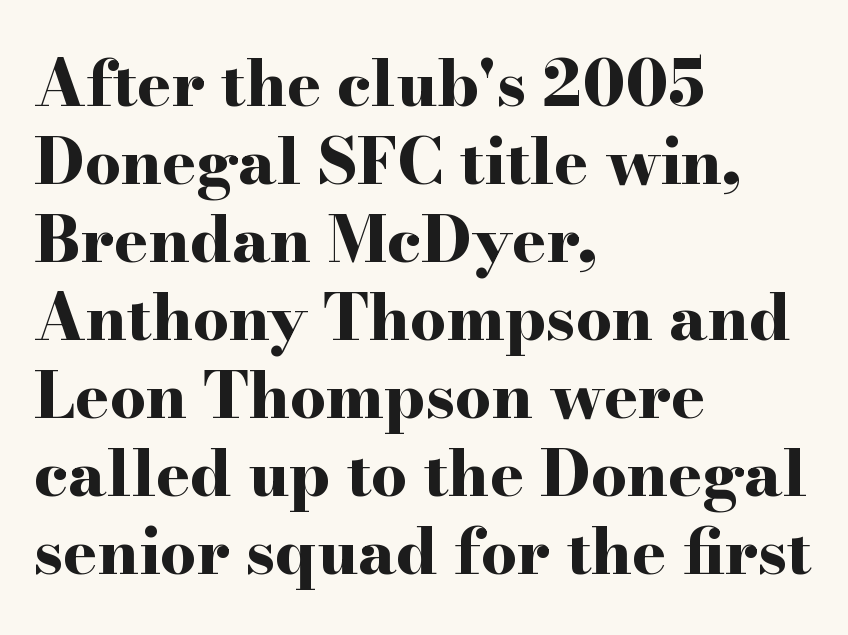
{"serif": "yes", "italic": "no", "bold": "yes", "weight": "bold", "width": "wide", "stroke_contrast": "high", "x_height": "small", "monospaced": "no", "underline": "no", "align": "left", "line_spacing_ratio": 1.22, "letter_spacing": "normal", "letter_spacing_em": 0.0, "glyph_px": 64}
